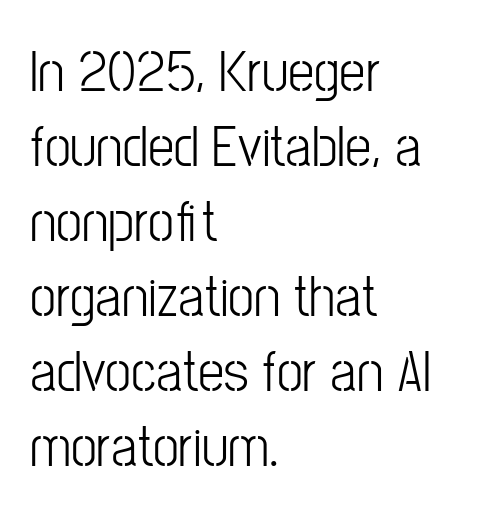
{"serif": "no", "italic": "no", "width": "condensed", "stroke_contrast": "low", "x_height": "medium", "monospaced": "no", "underline": "no", "align": "left", "line_spacing": "normal", "line_spacing_ratio": 1.27, "letter_spacing": "normal", "letter_spacing_em": 0.0, "glyph_px": 59}
